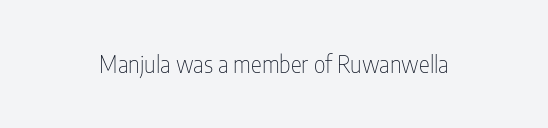
{"italic": "no", "bold": "no", "underline": "no", "letter_spacing": "normal", "letter_spacing_em": 0.0, "glyph_px": 23}
